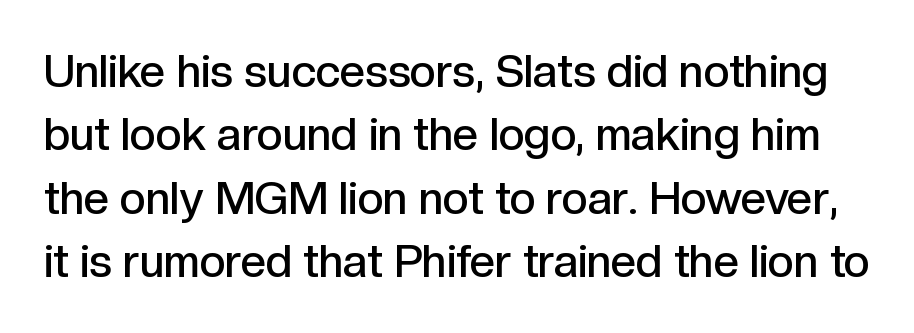
Tracking value appears to be zero — textbook default spacing. Typesetter's note: demi weight, one step under bold. Tall strokes in this sample are plumb rather than angled. The letters advance in unequal steps, a hallmark of proportional type. Words float on clear page, feet unadorned.
